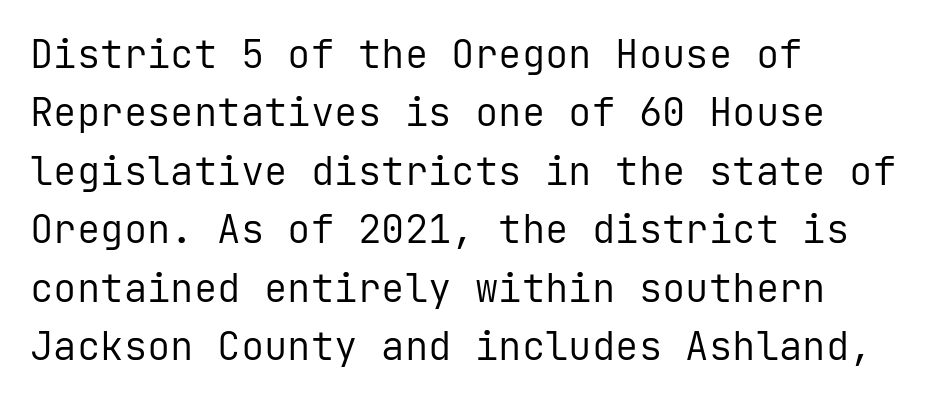
Do the characters align in a grid? Yes, the font is monospaced. The passage shown is typeset with a sans-serif family. Tall strokes in this sample are plumb rather than angled. Glyph-to-glyph distance matches everyday printed text.
